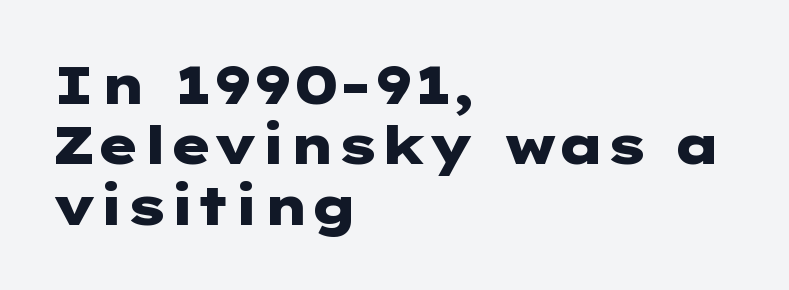
Q: Is the text bold? A: Yes.
Q: Is the text italic (slanted)? A: No, it is upright.
Q: Is the typeface a serif or a sans-serif typeface? A: Sans-serif.
Q: Is the text underlined? A: No.
Q: How is the paragraph aligned? A: Left-aligned.
Q: Is the spacing between letters normal or unusually wide? A: Normal.
Q: Is the spacing between lines tight, normal or loose? A: Tight.
Q: Width (condensed, normal, or wide)? A: Wide.
Q: Stroke contrast? A: Low.
Q: x-height? A: Medium.
